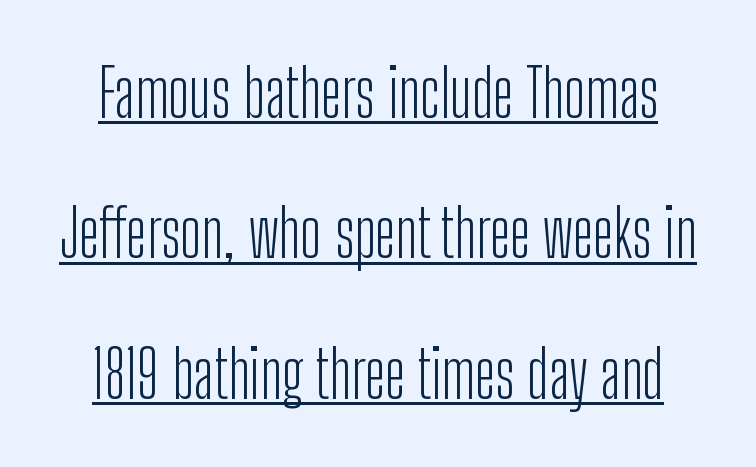
The image shows 65 px light, condensed sans-serif type, upright; set loose line spacing (2.16x), normal letter spacing, underlined; low stroke contrast and a medium x-height.
